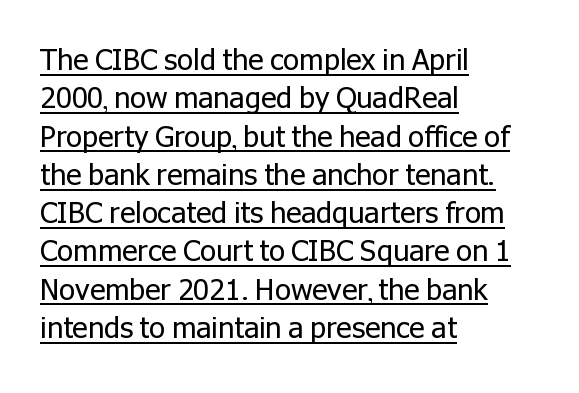
{"serif": "no", "italic": "no", "bold": "no", "weight": "regular", "width": "normal", "stroke_contrast": "low", "x_height": "medium", "monospaced": "no", "underline": "yes", "align": "left", "line_spacing": "normal", "line_spacing_ratio": 1.32, "letter_spacing": "normal", "letter_spacing_em": 0.0, "glyph_px": 29}
